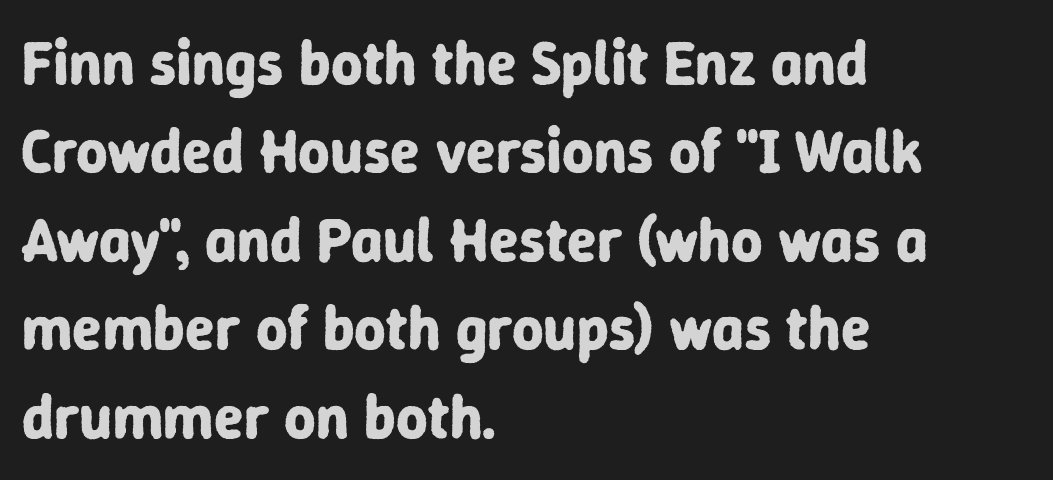
The image shows 61 px bold sans-serif type, upright; set left-aligned, normal line spacing (1.45x), normal letter spacing, not underlined; low stroke contrast and a medium x-height.
